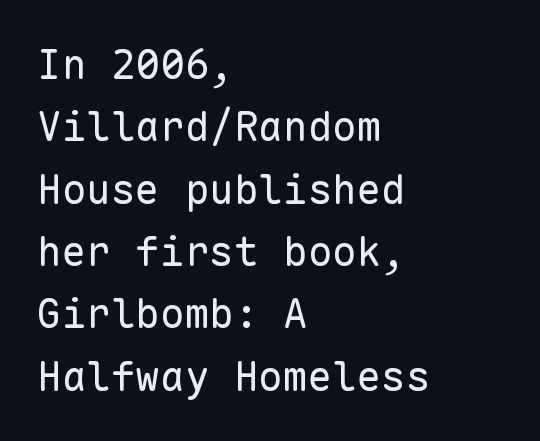
Q: Is the text bold? A: No.
Q: Is the text italic (slanted)? A: No, it is upright.
Q: Is the typeface a serif or a sans-serif typeface? A: Sans-serif.
Q: Is the text underlined? A: No.
Q: How is the paragraph aligned? A: Left-aligned.
Q: Is the spacing between letters normal or unusually wide? A: Normal.
Q: Is the spacing between lines tight, normal or loose? A: Normal.
Q: Width (condensed, normal, or wide)? A: Normal.
Q: Stroke contrast? A: Low.
Q: x-height? A: Medium.
Q: Monospaced? A: Yes.
